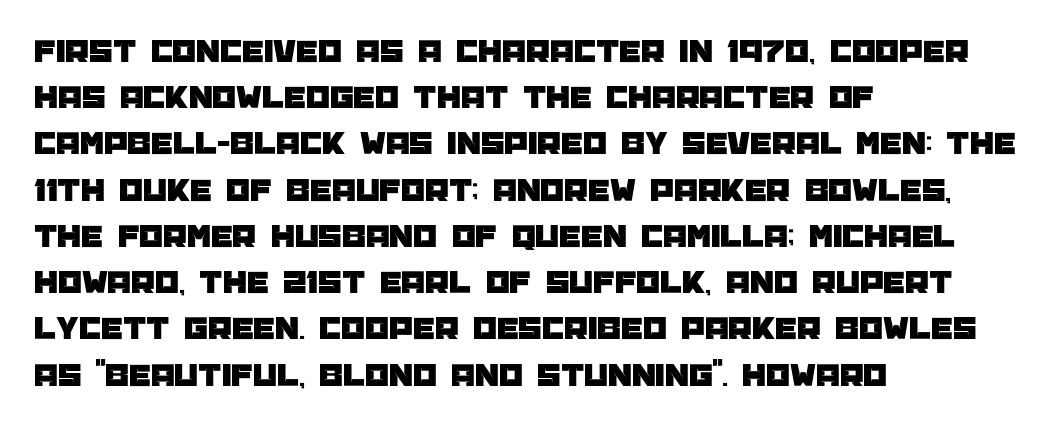
The image shows 34 px sans-serif type, upright; set left-aligned, normal line spacing (1.36x), normal letter spacing, not underlined; low stroke contrast and a large x-height.
